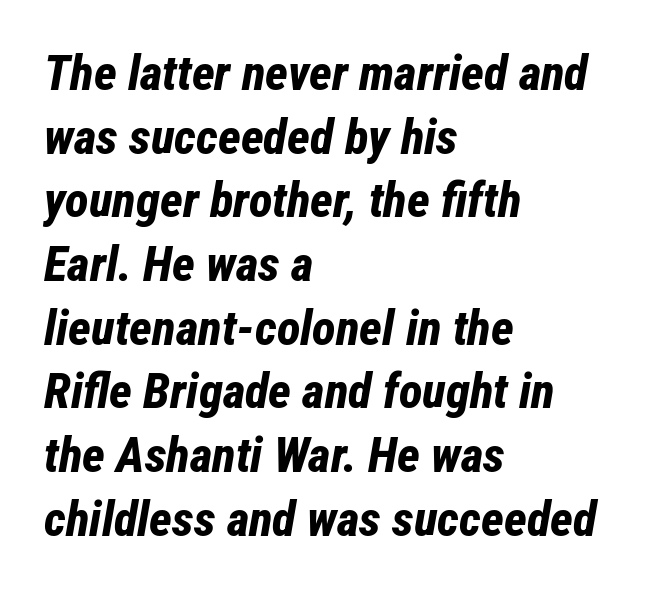
{"italic": "yes", "lean": "right", "slant_degrees": 12, "bold": "yes", "weight": "bold", "width": "condensed", "stroke_contrast": "low", "x_height": "medium", "monospaced": "no", "underline": "no", "align": "left", "line_spacing": "normal", "line_spacing_ratio": 1.3, "letter_spacing": "normal", "letter_spacing_em": 0.0, "glyph_px": 49}
